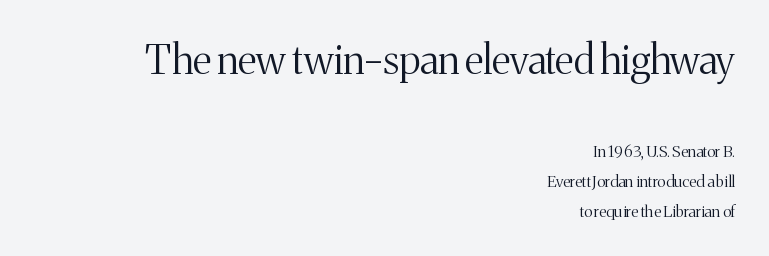
The letters look calm and open, with moderate or lighter stems. The passage shown has conventional tracking throughout. In terms of posture, this sample is upright. Notice how the passage keeps a crisp vertical edge on the right only. Rule under the text: the space is simply empty. The glyphs in this specimen are seriffed.
